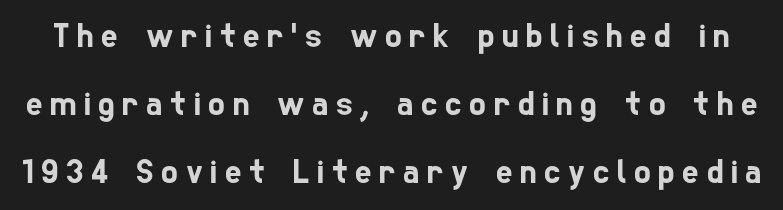
{"serif": "no", "width": "condensed", "stroke_contrast": "low", "x_height": "medium", "monospaced": "no", "underline": "no", "line_spacing": "loose", "line_spacing_ratio": 1.95, "letter_spacing": "wide", "letter_spacing_em": 0.22, "glyph_px": 35}
